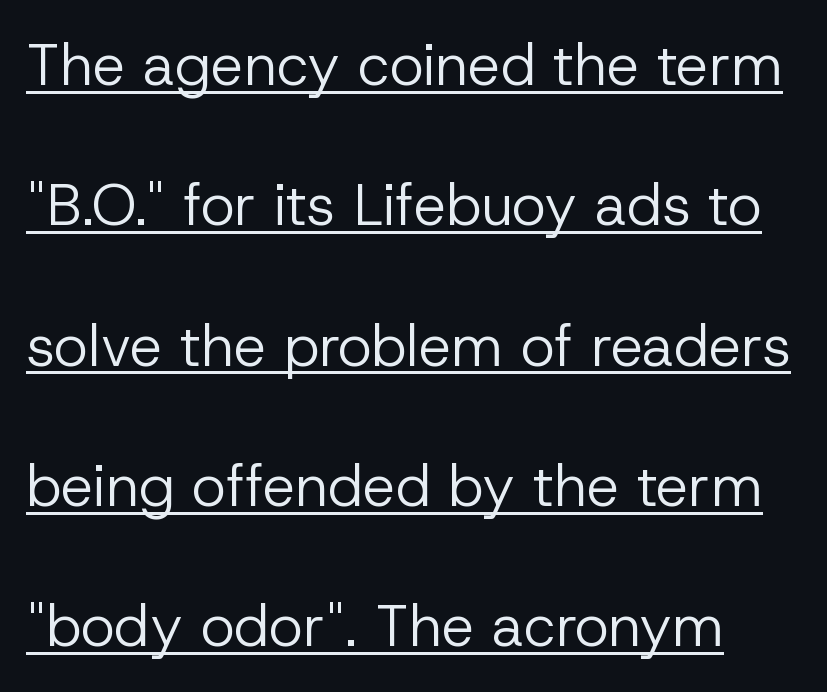
Q: Is the text bold? A: No.
Q: Is the text italic (slanted)? A: No, it is upright.
Q: Is the typeface a serif or a sans-serif typeface? A: Sans-serif.
Q: Is the text underlined? A: Yes.
Q: Is the spacing between letters normal or unusually wide? A: Normal.
Q: Is the spacing between lines tight, normal or loose? A: Loose.
Q: Width (condensed, normal, or wide)? A: Normal.
Q: Stroke contrast? A: Low.
Q: x-height? A: Medium.
Q: Monospaced? A: No.
